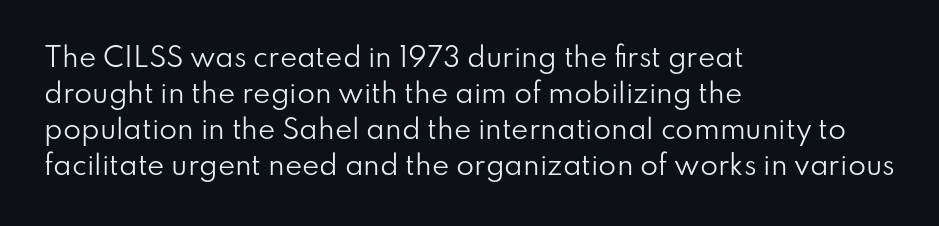
Q: Is the text bold? A: No.
Q: Is the text italic (slanted)? A: No, it is upright.
Q: Is the text underlined? A: No.
Q: How is the paragraph aligned? A: Left-aligned.
Q: Is the spacing between letters normal or unusually wide? A: Normal.
Q: Is the spacing between lines tight, normal or loose? A: Normal.
